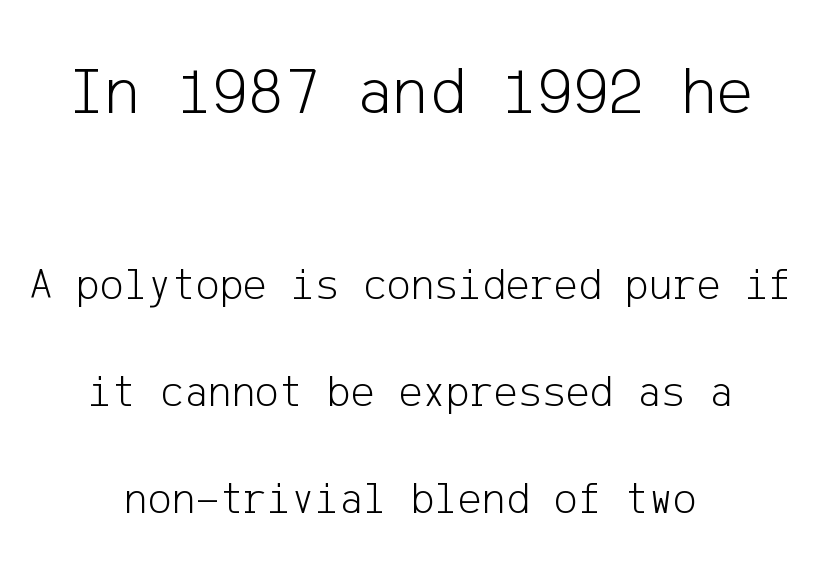
The image shows 68 px light sans-serif type, upright; set centered, loose line spacing (2.38x), normal letter spacing, not underlined; the first (top) block is 1.51x larger; low stroke contrast and a medium x-height.
